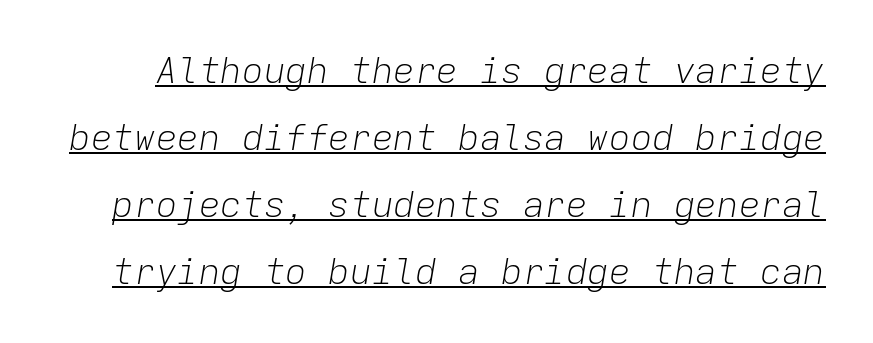
The image shows 36 px light type, italic (leaning right), monospaced; set line spacing 1.86x, normal letter spacing, underlined; low stroke contrast and a medium x-height.
